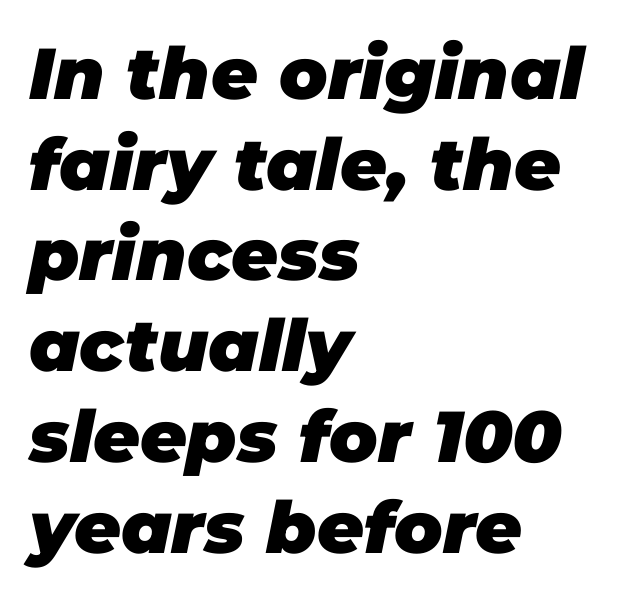
This rendering features lettering with no underline. There's an unmistakable incline to the writing here. The face used here has the dense, thick strokes of a bold. The paragraph shown leans on its left margin.
